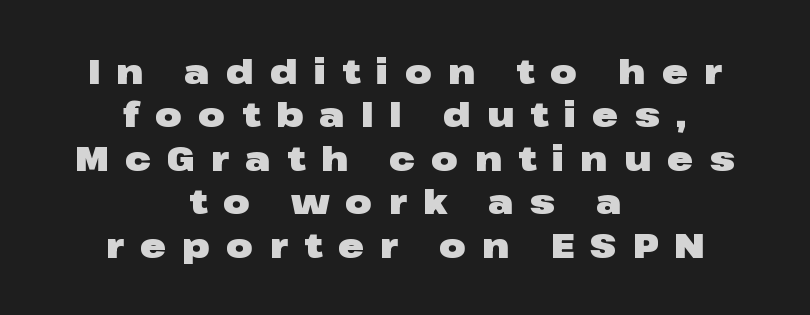
Q: Is the text bold? A: Yes.
Q: Is the text italic (slanted)? A: No, it is upright.
Q: Is the typeface a serif or a sans-serif typeface? A: Sans-serif.
Q: Is the text underlined? A: No.
Q: How is the paragraph aligned? A: Centered.
Q: Is the spacing between letters normal or unusually wide? A: Unusually wide.
Q: Width (condensed, normal, or wide)? A: Wide.
Q: Stroke contrast? A: Low.
Q: x-height? A: Medium.
Q: Monospaced? A: No.
